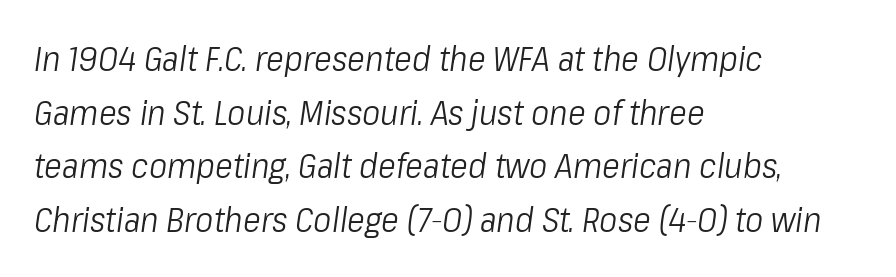
Q: Is the text bold? A: No.
Q: Is the text italic (slanted)? A: Yes, it leans right by about 8 degrees.
Q: Is the text underlined? A: No.
Q: How is the paragraph aligned? A: Left-aligned.
Q: Is the spacing between letters normal or unusually wide? A: Normal.
Q: Is the spacing between lines tight, normal or loose? A: Normal.
Q: Width (condensed, normal, or wide)? A: Condensed.
Q: Stroke contrast? A: Low.
Q: x-height? A: Medium.
Q: Monospaced? A: No.
